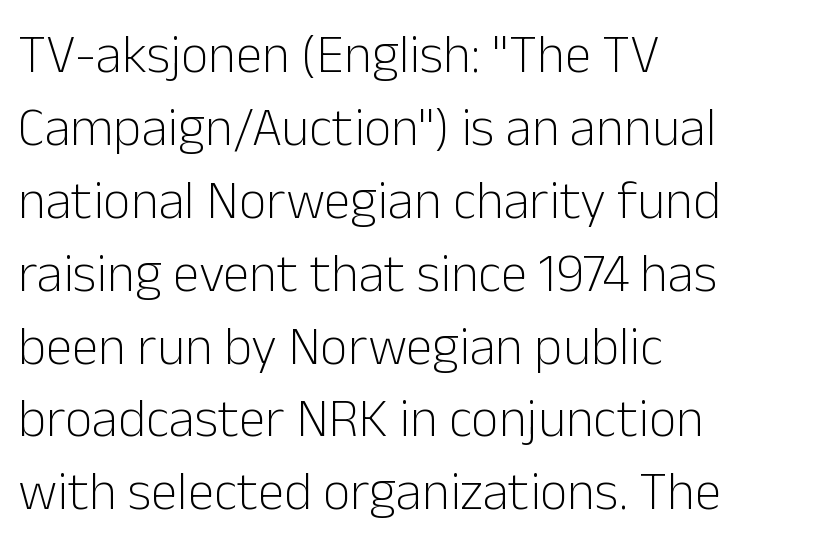
The image shows 54 px light sans-serif type, upright; set left-aligned, normal line spacing (1.35x), normal letter spacing, not underlined; low stroke contrast and a medium x-height.
